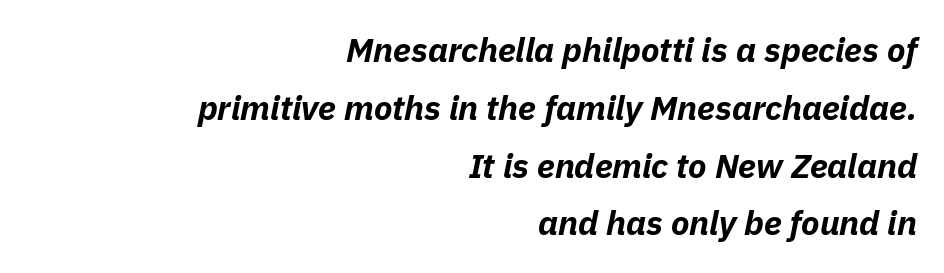
The image shows 34 px bold type, italic (leaning right); set right-aligned, normal line spacing (1.7x), normal letter spacing, not underlined; low stroke contrast and a medium x-height.
